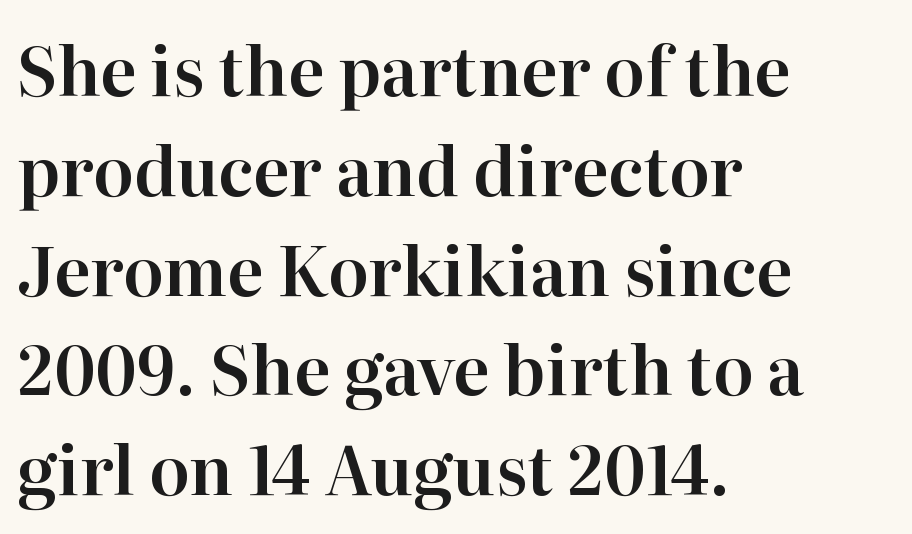
{"serif": "yes", "italic": "no", "width": "normal", "stroke_contrast": "high", "x_height": "medium", "monospaced": "no", "underline": "no", "align": "left", "line_spacing": "normal", "line_spacing_ratio": 1.49, "letter_spacing": "normal", "letter_spacing_em": 0.0, "glyph_px": 67}
